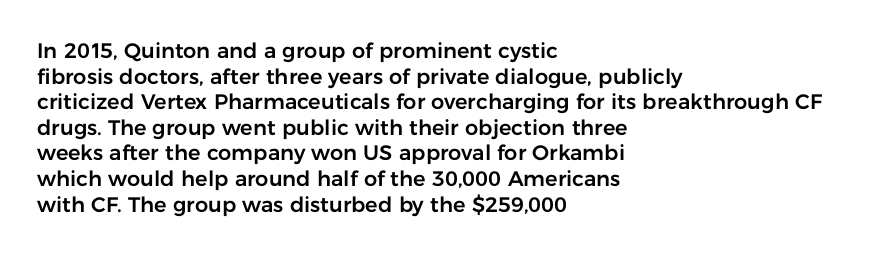
Q: Is the text italic (slanted)? A: No, it is upright.
Q: Is the text underlined? A: No.
Q: How is the paragraph aligned? A: Left-aligned.
Q: Is the spacing between letters normal or unusually wide? A: Normal.
